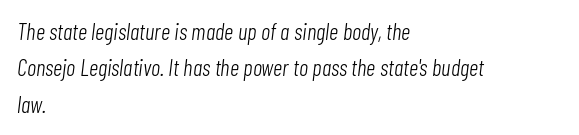
The image shows 23 px text type, italic (leaning right); set left-aligned, normal line spacing (1.58x), normal letter spacing, not underlined.
